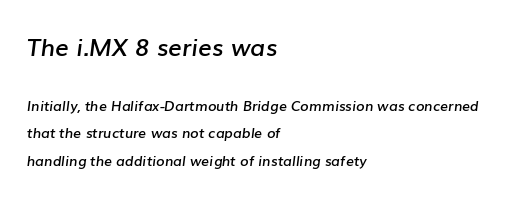
{"italic": "yes", "lean": "right", "slant_degrees": 7, "bold": "semi", "underline": "no", "align": "left", "line_spacing": "loose", "line_spacing_ratio": 1.98, "letter_spacing": "normal", "letter_spacing_em": 0.0, "larger_block": "first", "size_ratio": 1.71, "glyph_px": 24}
